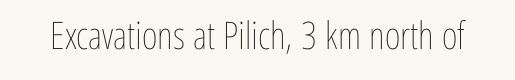
{"italic": "no", "bold": "no", "weight": "thin", "width": "condensed", "stroke_contrast": "low", "x_height": "medium", "monospaced": "no", "underline": "no", "letter_spacing": "normal", "letter_spacing_em": 0.0, "glyph_px": 38}
